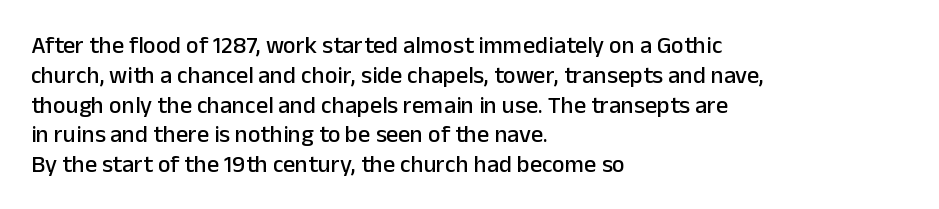
This sample uses an upright cut, with every glyph sitting square on the baseline. The space beneath each line is pristine and unruled. Short note: letters normally spaced. A classic flush-left, rag-right setting is used for this passage.
